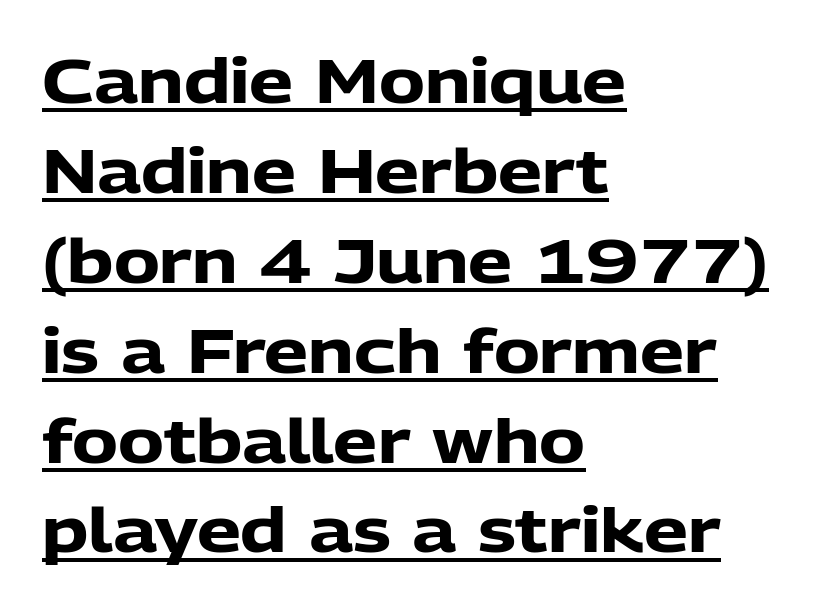
Caption: lettering with a line underneath. This sample uses an upright cut, with every glyph sitting square on the baseline. Tracking here is standard; glyphs follow each other at the usual distance. Heavy, bold letterforms. Visually the block forms a straight wall on the left and a jagged coastline on the right. Proportional: the letters do not fall into vertical columns.
